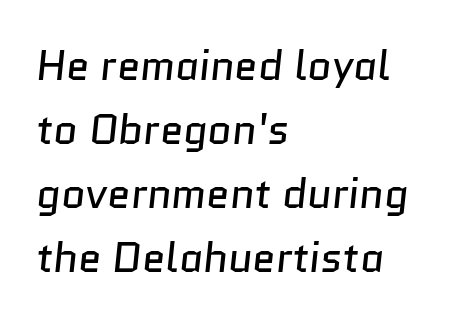
The image shows 42 px regular-weight sans-serif type; set left-aligned, normal line spacing (1.52x), normal letter spacing, not underlined; low stroke contrast and a medium x-height.
